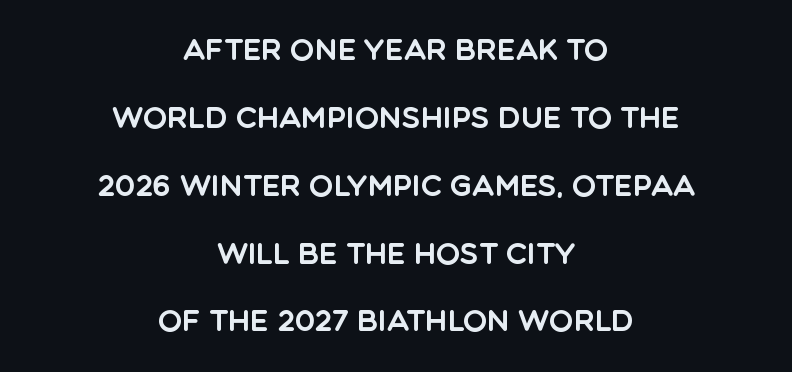
The letters stand straight up with perfectly vertical stems. You could not count columns in this text — the font is proportionally spaced. This sample uses a sans-serif face. The zone under the glyphs is completely vacant. These lines stand farther apart than default settings would place them. Nothing unusual about the tracking: characters are spaced as the font intends.
